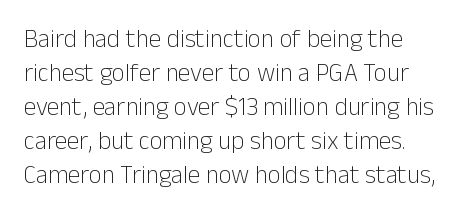
{"italic": "no", "bold": "no", "underline": "no", "align": "left", "line_spacing": "normal", "line_spacing_ratio": 1.36, "letter_spacing": "normal", "letter_spacing_em": 0.0, "glyph_px": 25}
